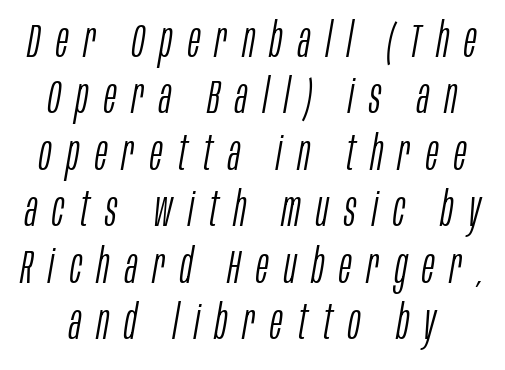
The glyphs are unaccompanied by any horizontal stroke below them. The axis of the letterforms is tilted away from vertical. Proportional: the letters do not fall into vertical columns. Spacing between characters has been opened up far beyond the box default. The weight would be labelled regular, book, light, or lighter still.
